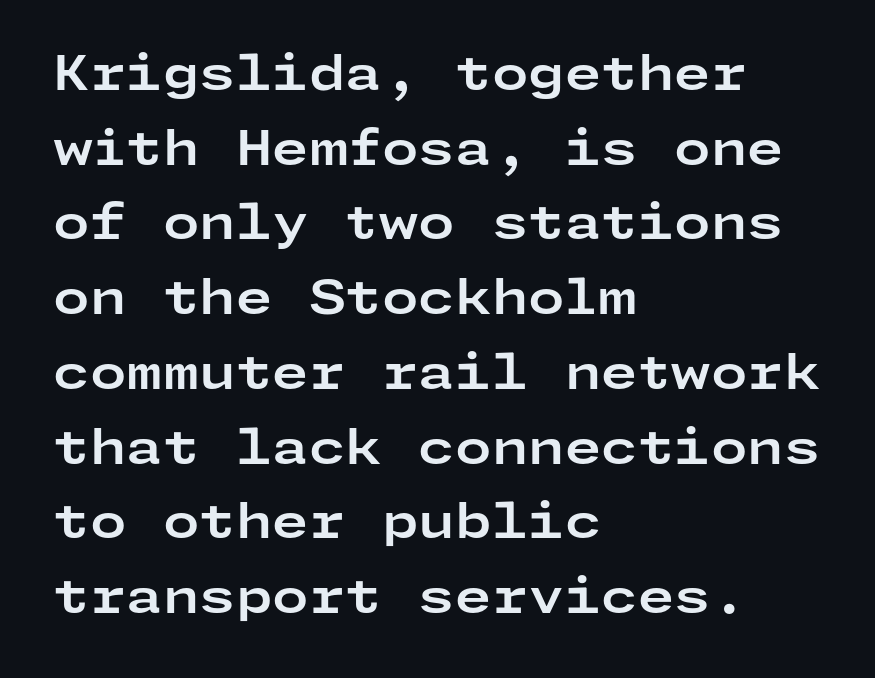
The image shows 47 px bold, wide sans-serif type, upright; set left-aligned, normal line spacing (1.59x), normal letter spacing, not underlined; low stroke contrast and a medium x-height.
